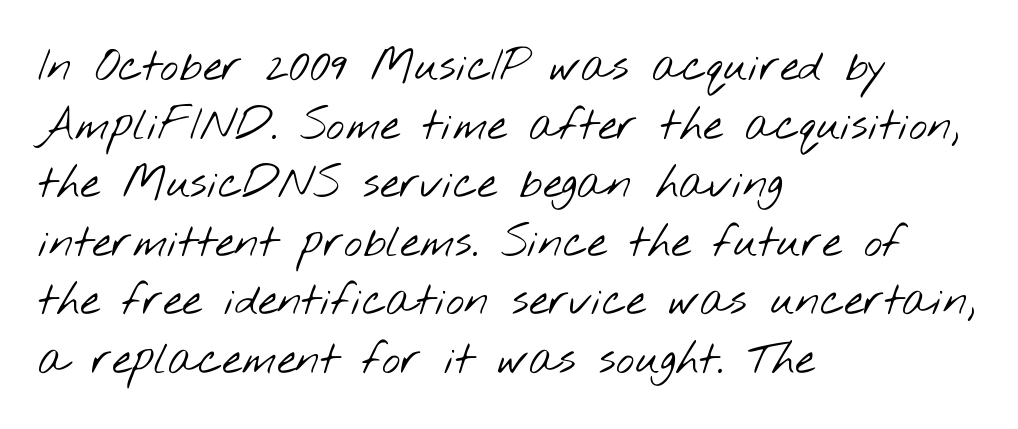
The image shows 44 px light, wide sans-serif type; set left-aligned, normal line spacing (1.33x), normal letter spacing, not underlined; low stroke contrast and a small x-height.
